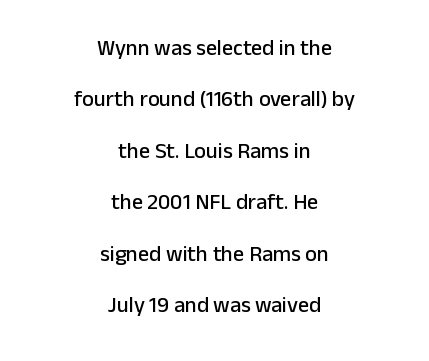
Q: Is the text italic (slanted)? A: No, it is upright.
Q: Is the text underlined? A: No.
Q: How is the paragraph aligned? A: Centered.
Q: Is the spacing between letters normal or unusually wide? A: Normal.
Q: Is the spacing between lines tight, normal or loose? A: Loose.
